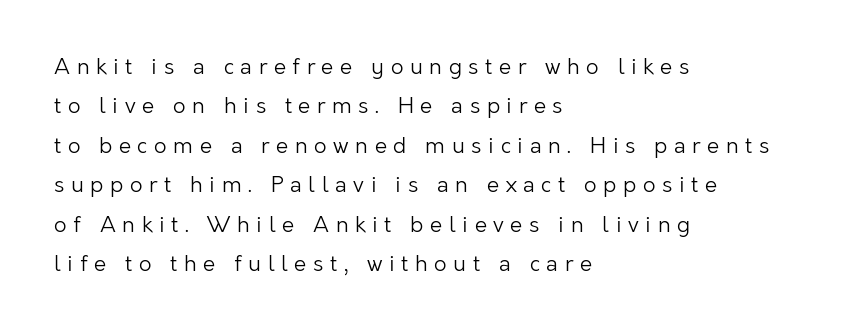
The image shows 22 px text type, upright; set left-aligned, line spacing 1.79x, unusually wide letter spacing (+0.3 em), not underlined.
